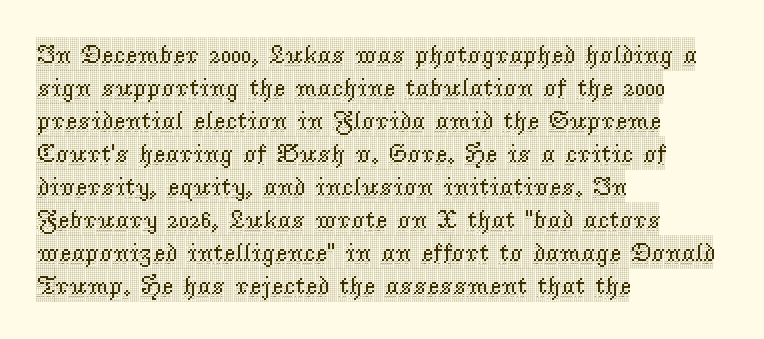
{"italic": "no", "underline": "no", "align": "left", "line_spacing": "normal", "line_spacing_ratio": 1.27, "letter_spacing": "normal", "letter_spacing_em": 0.0, "glyph_px": 26}
